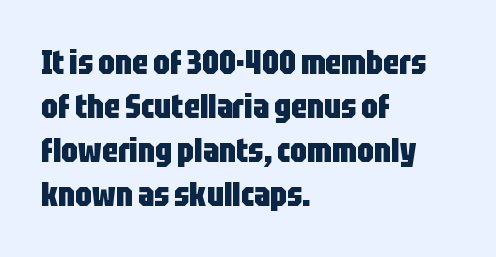
The image shows 33 px heavy, condensed sans-serif type, upright; set left-aligned, normal line spacing (1.33x), normal letter spacing, not underlined; low stroke contrast and a large x-height.
